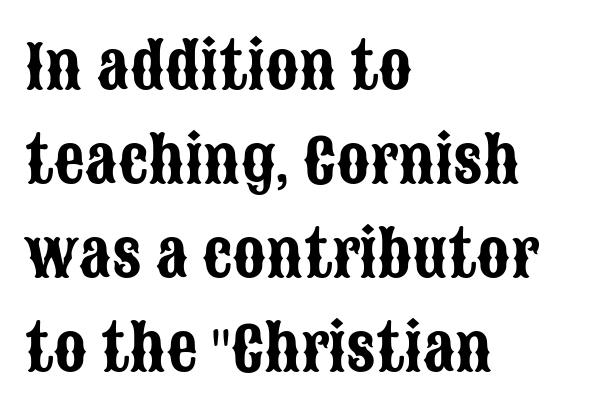
{"serif": "no", "italic": "no", "width": "condensed", "stroke_contrast": "low", "x_height": "large", "monospaced": "no", "underline": "no", "align": "left", "line_spacing": "normal", "line_spacing_ratio": 1.54, "letter_spacing": "normal", "letter_spacing_em": 0.0, "glyph_px": 61}
